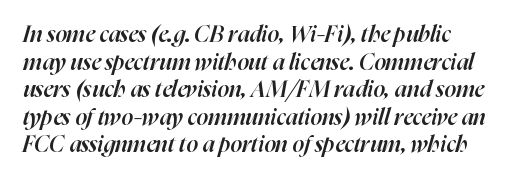
{"italic": "yes", "lean": "right", "slant_degrees": 16, "bold": "semi", "underline": "no", "align": "left", "line_spacing_ratio": 1.2, "letter_spacing": "normal", "letter_spacing_em": 0.0, "glyph_px": 23}
